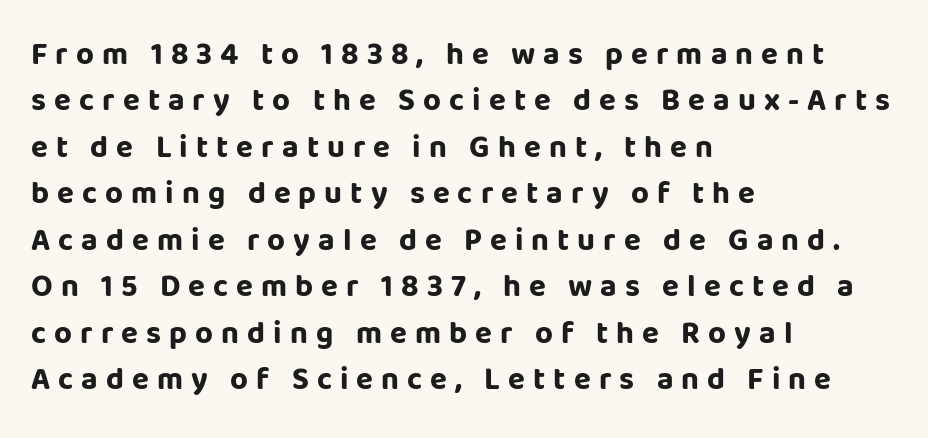
{"serif": "no", "italic": "no", "bold": "yes", "weight": "bold", "width": "normal", "stroke_contrast": "low", "x_height": "large", "monospaced": "no", "underline": "no", "align": "left", "line_spacing": "normal", "line_spacing_ratio": 1.5, "letter_spacing": "wide", "letter_spacing_em": 0.26, "glyph_px": 31}
